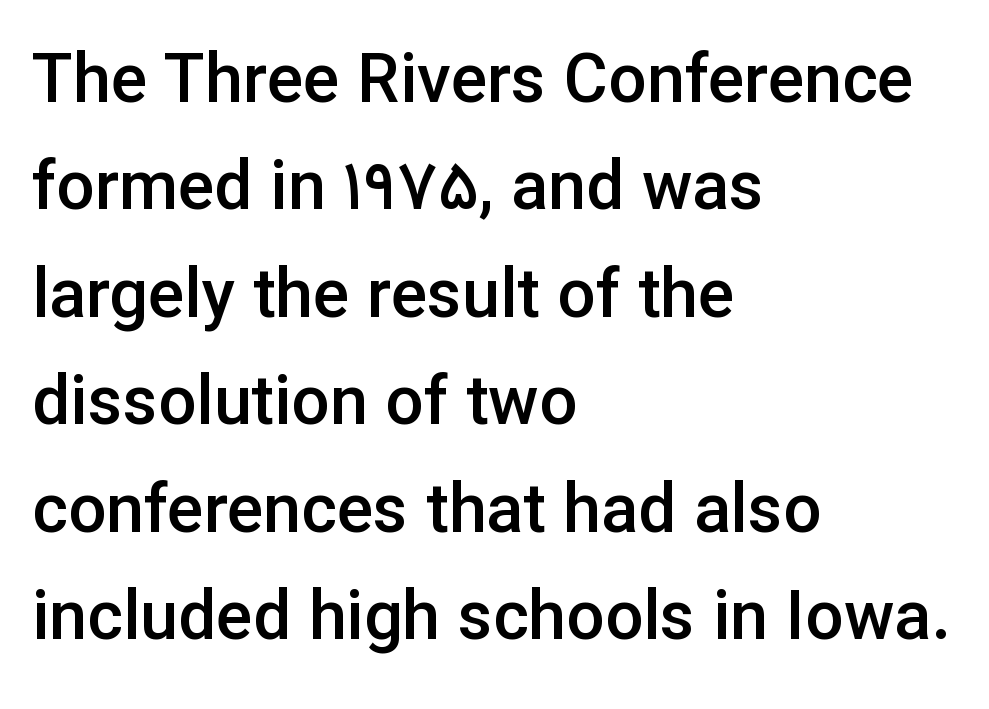
Q: Is the text bold? A: Semi-bold.
Q: Is the text italic (slanted)? A: No, it is upright.
Q: Is the typeface a serif or a sans-serif typeface? A: Sans-serif.
Q: Is the text underlined? A: No.
Q: How is the paragraph aligned? A: Left-aligned.
Q: Is the spacing between letters normal or unusually wide? A: Normal.
Q: Is the spacing between lines tight, normal or loose? A: Normal.
Q: Width (condensed, normal, or wide)? A: Normal.
Q: Stroke contrast? A: Low.
Q: x-height? A: Medium.
Q: Monospaced? A: No.
